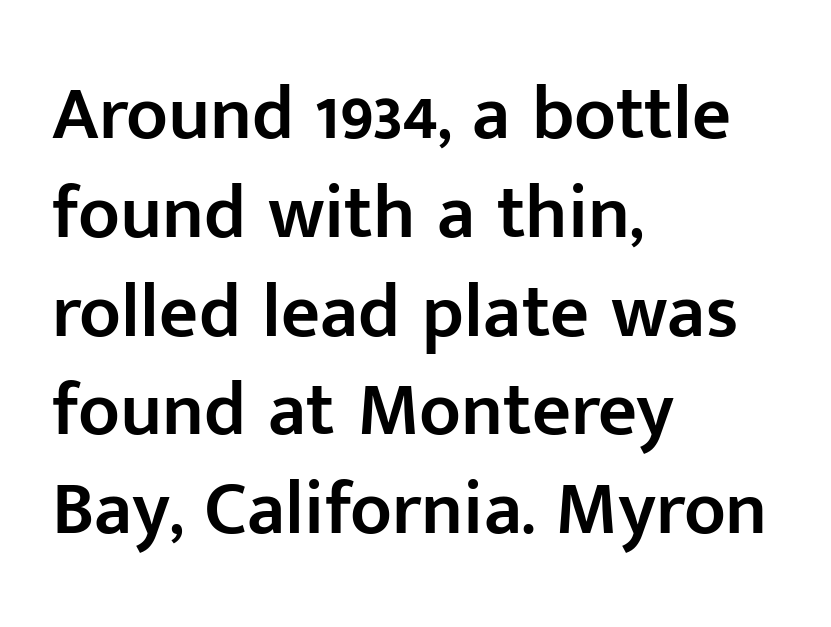
Horizontal alignment here is leftward, the default for most running prose. As a designer I'd log this as weight 600, semibold. The vertical gap from one line to the next is medium. The letters sit at their default tracking, neither squeezed nor spread. Look at the bottom of the vertical strokes: they stop flat, with no serifs. Do the characters align in a grid? No, the font is proportional.
